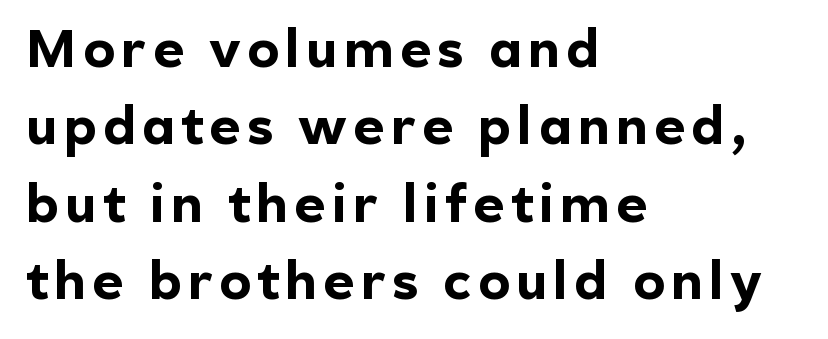
Q: Is the text bold? A: Yes.
Q: Is the text italic (slanted)? A: No, it is upright.
Q: Is the typeface a serif or a sans-serif typeface? A: Sans-serif.
Q: Is the text underlined? A: No.
Q: How is the paragraph aligned? A: Left-aligned.
Q: Is the spacing between lines tight, normal or loose? A: Normal.
Q: Width (condensed, normal, or wide)? A: Normal.
Q: x-height? A: Medium.
Q: Monospaced? A: No.
